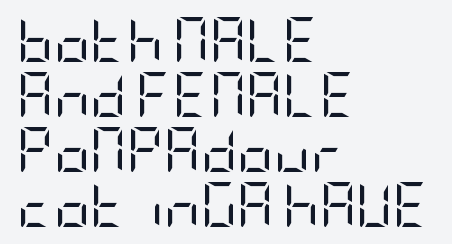
The gap between lines stays unmarked. In terms of letterform style, serifs are entirely absent. The passage is arranged the way most books set body copy — flush left. The weight tops out at a normal text grade. The letters stand upright; this is a roman face. The horizontal fit of the characters is conventional and even.
